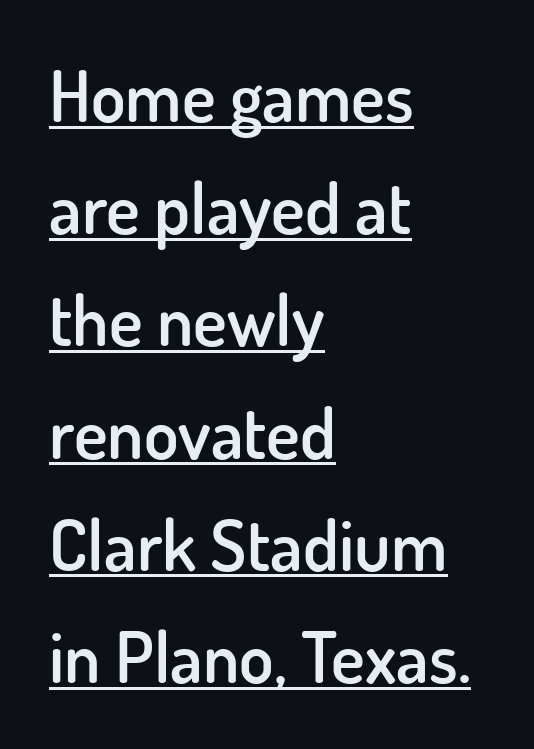
Where is the straight margin? On the left. Decoration check: the copy is underlined. Whoever set this chose a conventional vertical rhythm. This sample uses a sans-serif face. Looks like regular typesetting: each glyph gets only the width it needs. Italic: no, the glyphs are upright roman.
